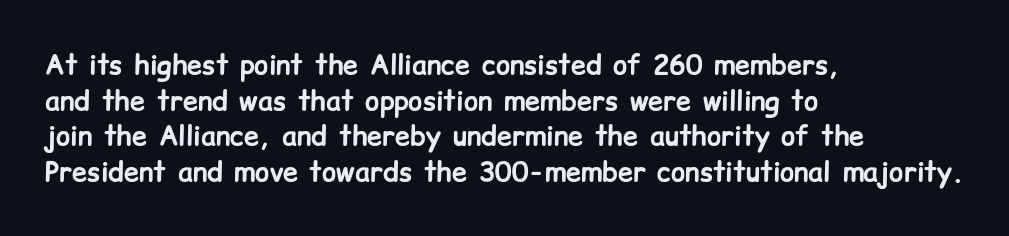
A typesetter would call this leading conventional body-copy spacing. Standard letterfit; no display-style spreading of the glyphs. The axis of the letterforms is exactly vertical. Typeset ragged right — the left edge is the straight one. Clear beneath every line of the passage. Each glyph is drawn with heavy, bold strokes.
